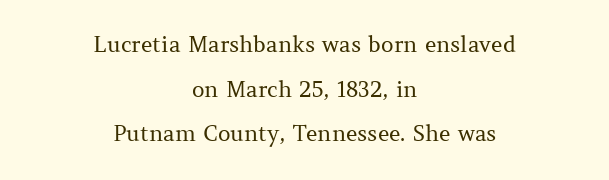
Every character sits straight up, as roman type does. Alignment: centered. Nothing heavy about these letters — not bold at all. Lines of text with bare space underneath. What's the leading like? Stretched, with rows far apart. Inter-character spacing is left at the font's built-in metrics.
